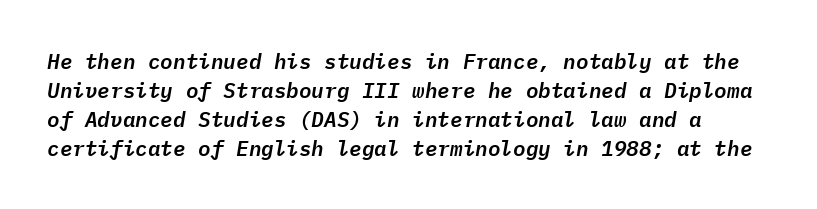
The letters sit at their default tracking, neither squeezed nor spread. Words float on clear page, feet unadorned. These lines were composed using italics. These lines sit exactly where default settings would place them.
